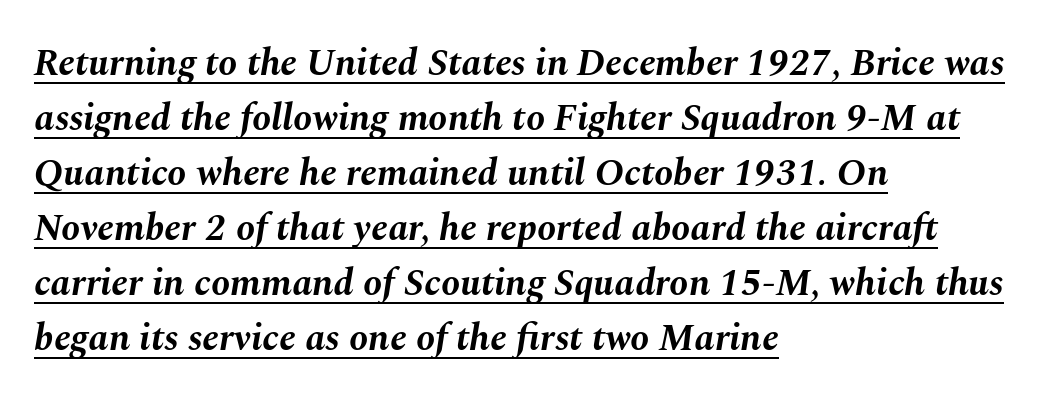
The line texture is even and compact thanks to regular tracking. The paragraph shown leans on its left margin. Designer's note — italics engaged. The passage shown is underscored from start to finish.
